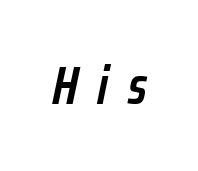
The sample has been set in demibold, a notch under bold. Any mark beneath the type? The region is blank. A typesetter would call this proportional, since set widths differ per character. The specimen reads as italic at a glance.
